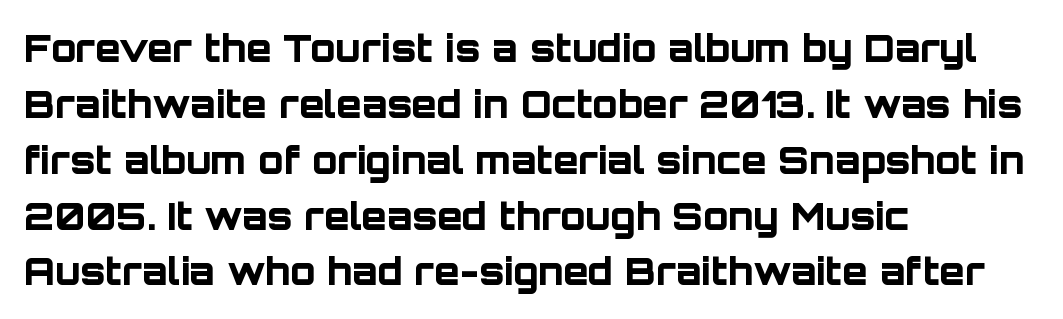
{"serif": "no", "italic": "no", "bold": "yes", "weight": "bold", "width": "normal", "stroke_contrast": "low", "x_height": "large", "monospaced": "no", "underline": "no", "align": "left", "line_spacing": "normal", "line_spacing_ratio": 1.51, "letter_spacing": "normal", "letter_spacing_em": 0.0, "glyph_px": 37}
